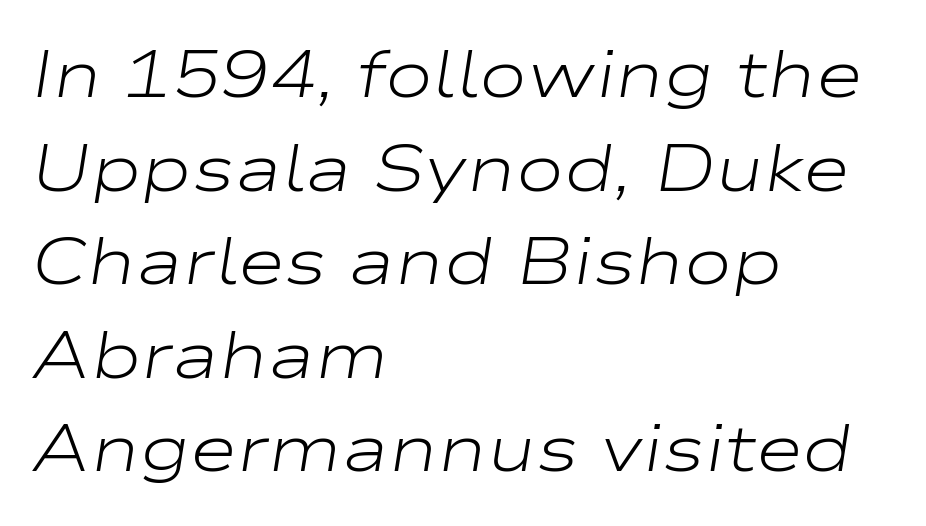
The image shows 65 px light, wide type, italic (leaning right); set left-aligned, normal line spacing (1.44x), normal letter spacing, not underlined; low stroke contrast and a medium x-height.
